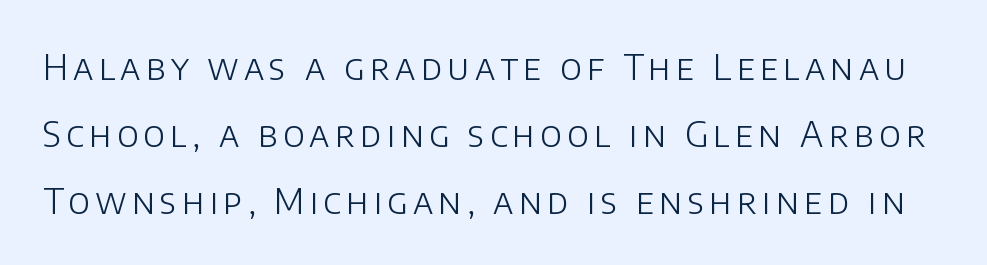
On a weight scale, this lands at 450 or below. The letters stand straight up with perfectly vertical stems. Each row of text sits above clean, open space. Loosely led — the rows are spread out. The passage shown is typed in a proportional face where columns would drift. A sans-serif font was chosen for this passage.
